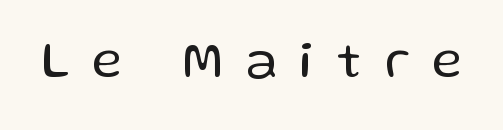
Q: Is the text bold? A: No.
Q: Is the text italic (slanted)? A: No, it is upright.
Q: Is the typeface a serif or a sans-serif typeface? A: Sans-serif.
Q: Is the text underlined? A: No.
Q: Is the spacing between letters normal or unusually wide? A: Unusually wide.
Q: Width (condensed, normal, or wide)? A: Normal.
Q: Stroke contrast? A: Low.
Q: x-height? A: Medium.
Q: Monospaced? A: No.
